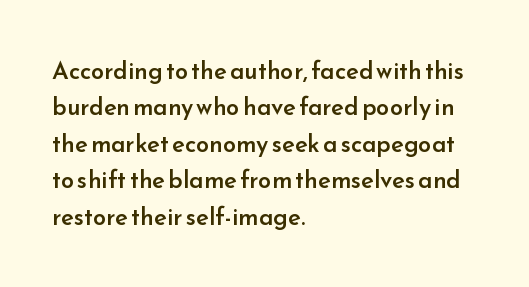
The image shows 24 px text type, upright; set left-aligned, normal line spacing (1.52x), normal letter spacing, not underlined.
